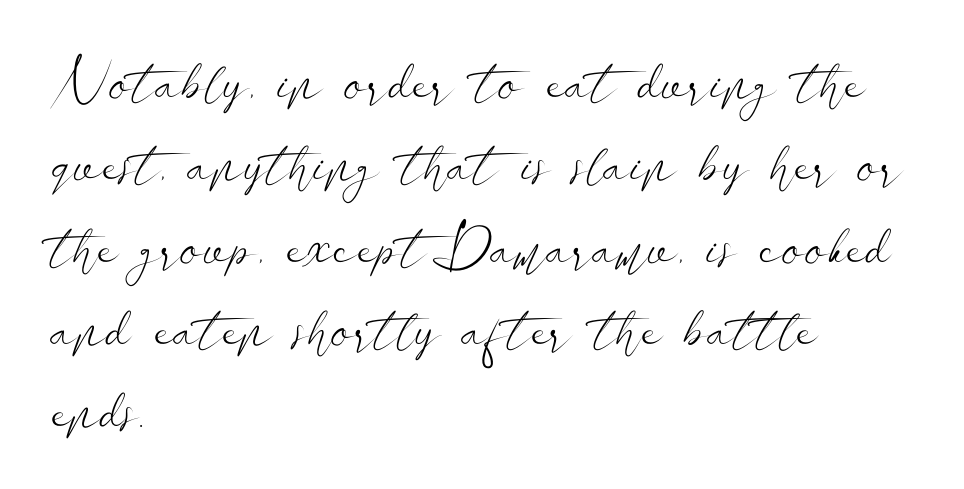
The image shows 58 px light, wide sans-serif type; set left-aligned, normal line spacing (1.42x), normal letter spacing, not underlined; low stroke contrast and a small x-height.
